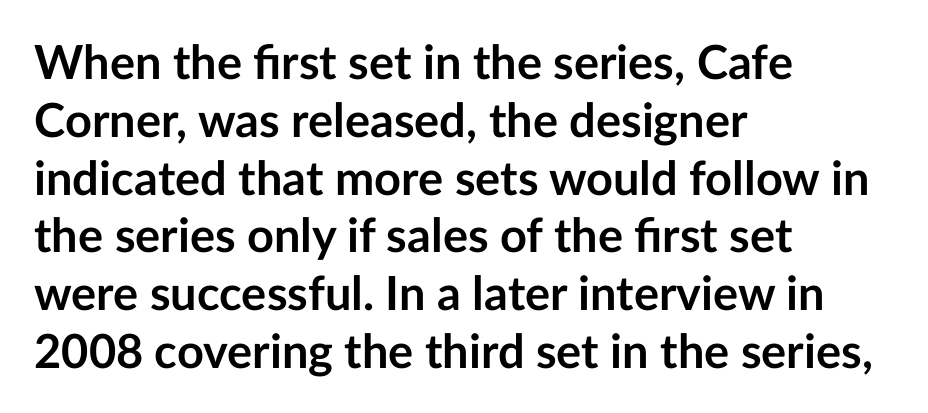
{"serif": "no", "italic": "no", "bold": "yes", "weight": "semibold", "width": "normal", "stroke_contrast": "low", "x_height": "medium", "monospaced": "no", "underline": "no", "align": "left", "line_spacing_ratio": 1.23, "letter_spacing": "normal", "letter_spacing_em": 0.0, "glyph_px": 47}
